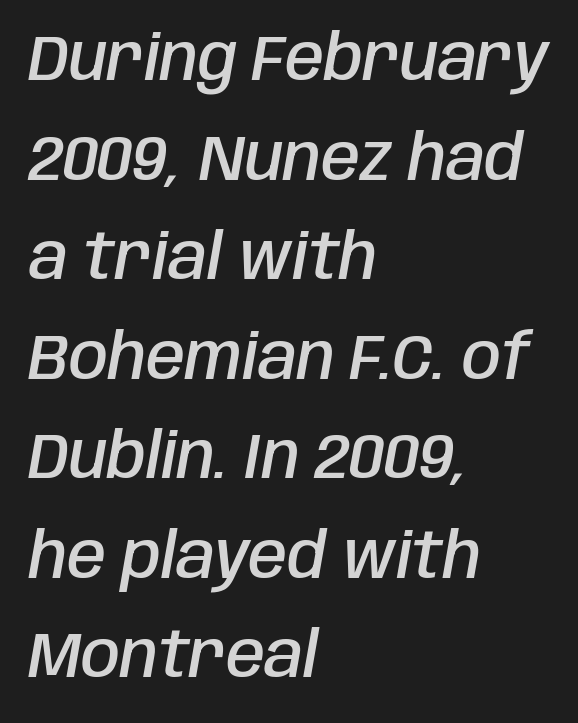
The image shows 63 px semibold, condensed type, italic (leaning right); set left-aligned, normal line spacing (1.58x), normal letter spacing, not underlined; low stroke contrast and a large x-height.
